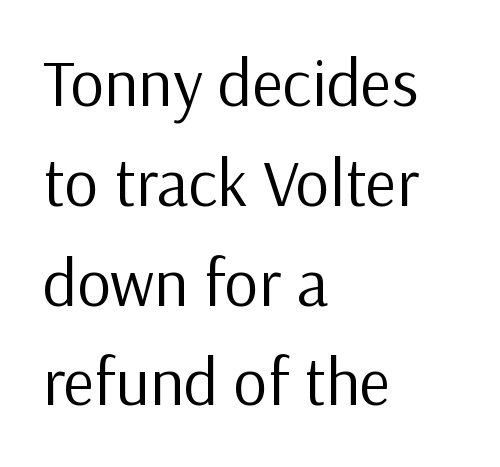
Q: Is the text bold? A: No.
Q: Is the text italic (slanted)? A: No, it is upright.
Q: Is the typeface a serif or a sans-serif typeface? A: Sans-serif.
Q: Is the text underlined? A: No.
Q: How is the paragraph aligned? A: Left-aligned.
Q: Is the spacing between letters normal or unusually wide? A: Normal.
Q: Is the spacing between lines tight, normal or loose? A: Normal.
Q: Width (condensed, normal, or wide)? A: Normal.
Q: Stroke contrast? A: Low.
Q: x-height? A: Medium.
Q: Monospaced? A: No.
